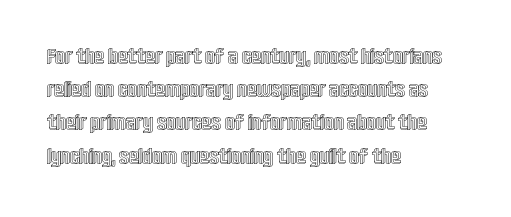
The image shows 22 px text type, upright; set left-aligned, normal line spacing (1.51x), normal letter spacing, not underlined.
